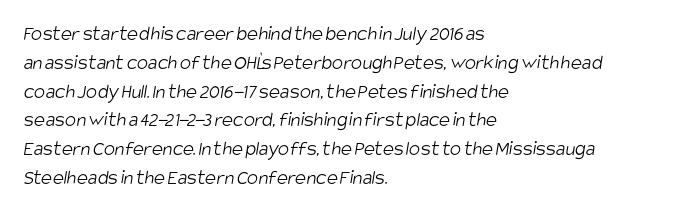
{"bold": "no", "underline": "no", "align": "left", "line_spacing": "normal", "line_spacing_ratio": 1.37, "letter_spacing": "normal", "letter_spacing_em": 0.0, "glyph_px": 21}
